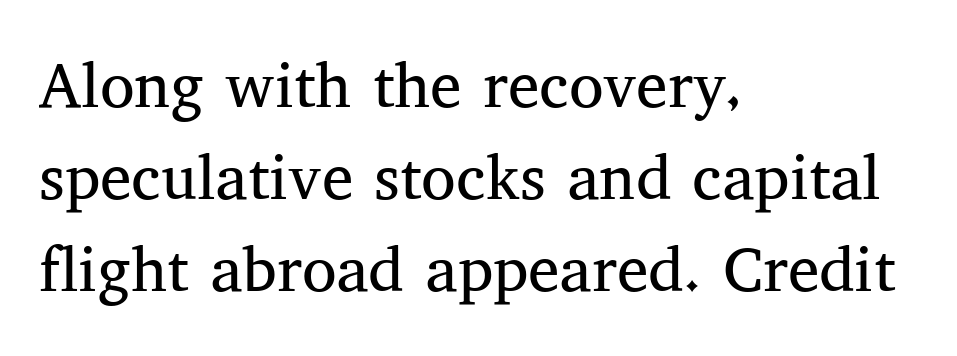
The image shows 63 px regular-weight serif type, upright; set left-aligned, normal line spacing (1.46x), normal letter spacing, not underlined; medium stroke contrast and a medium x-height.
